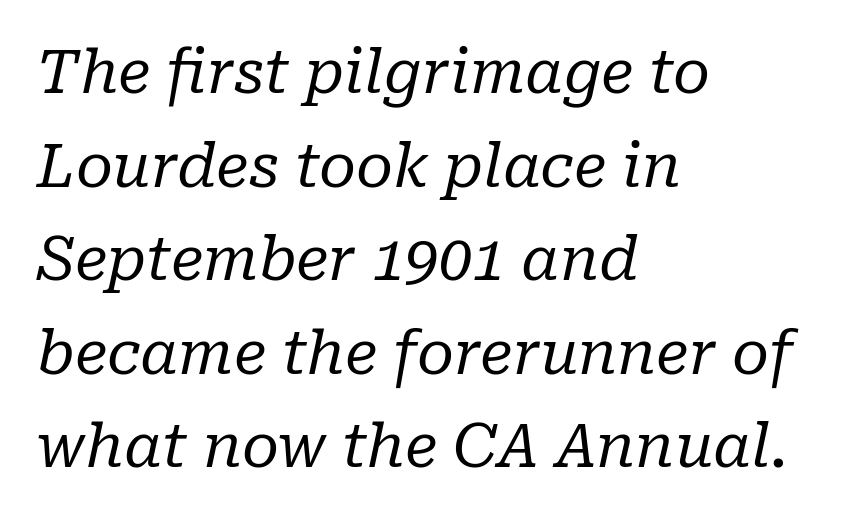
Q: Is the text bold? A: No.
Q: Is the text italic (slanted)? A: Yes, it leans right by about 10 degrees.
Q: Is the typeface a serif or a sans-serif typeface? A: Serif.
Q: Is the text underlined? A: No.
Q: How is the paragraph aligned? A: Left-aligned.
Q: Is the spacing between letters normal or unusually wide? A: Normal.
Q: Is the spacing between lines tight, normal or loose? A: Normal.
Q: Width (condensed, normal, or wide)? A: Normal.
Q: Stroke contrast? A: Low.
Q: x-height? A: Medium.
Q: Monospaced? A: No.
